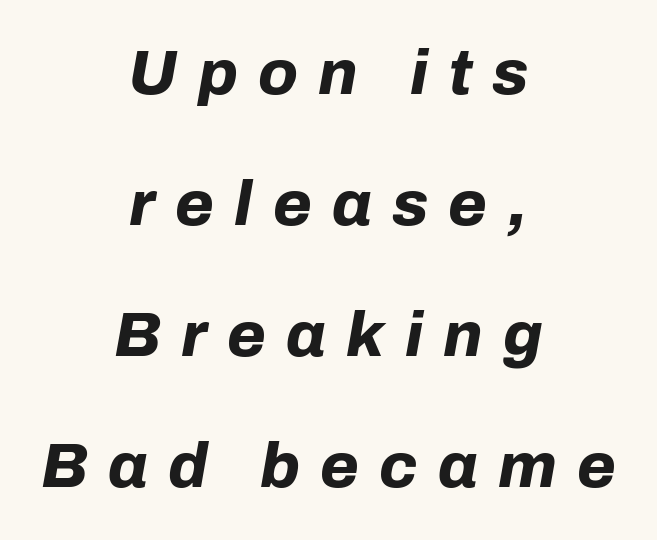
Plenty of ink on the page — the face is bold. Glyph-to-glyph distance is far greater than everyday printed text. Posture: slanted. This rendering features lettering with no underline.
